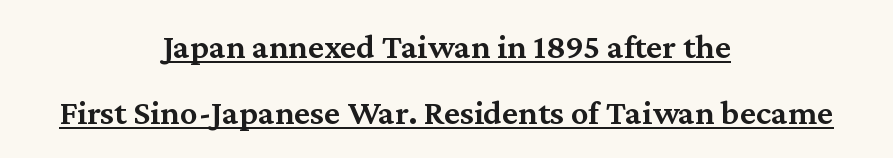
{"serif": "yes", "italic": "no", "bold": "semi", "weight": "semibold", "width": "normal", "stroke_contrast": "medium", "x_height": "medium", "monospaced": "no", "underline": "yes", "align": "center", "line_spacing_ratio": 1.88, "letter_spacing": "normal", "letter_spacing_em": 0.0, "glyph_px": 35}
